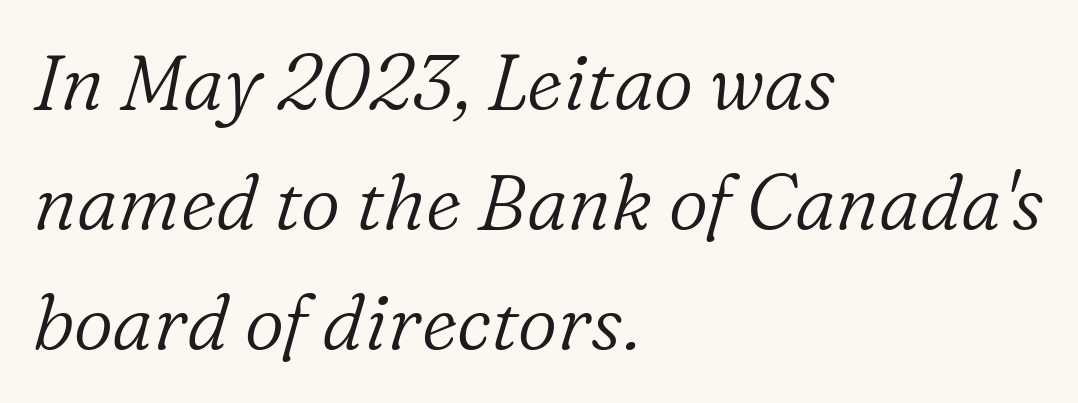
Q: Is the text bold? A: No.
Q: Is the text italic (slanted)? A: Yes, it leans right by about 16 degrees.
Q: Is the typeface a serif or a sans-serif typeface? A: Serif.
Q: Is the text underlined? A: No.
Q: How is the paragraph aligned? A: Left-aligned.
Q: Is the spacing between letters normal or unusually wide? A: Normal.
Q: Is the spacing between lines tight, normal or loose? A: Normal.
Q: Width (condensed, normal, or wide)? A: Normal.
Q: Stroke contrast? A: Low.
Q: x-height? A: Medium.
Q: Monospaced? A: No.
